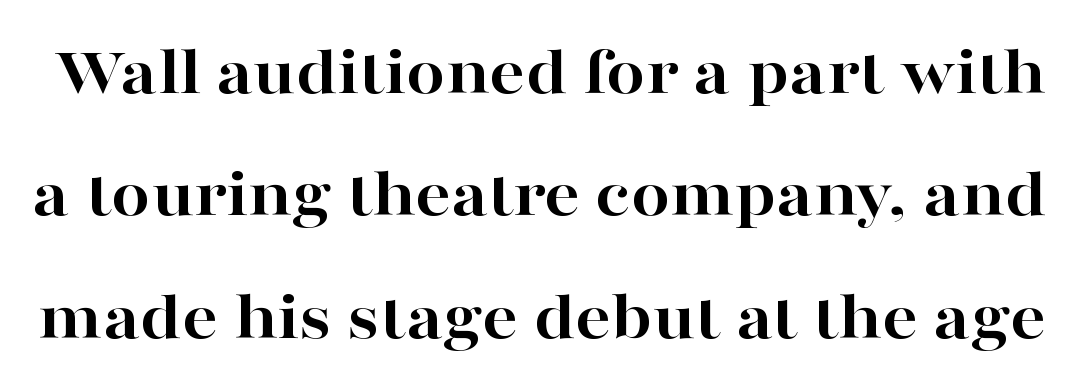
Q: Is the text bold? A: Yes.
Q: Is the text italic (slanted)? A: No, it is upright.
Q: Is the typeface a serif or a sans-serif typeface? A: Serif.
Q: Is the text underlined? A: No.
Q: Is the spacing between letters normal or unusually wide? A: Normal.
Q: Width (condensed, normal, or wide)? A: Wide.
Q: Stroke contrast? A: High.
Q: x-height? A: Medium.
Q: Monospaced? A: No.
